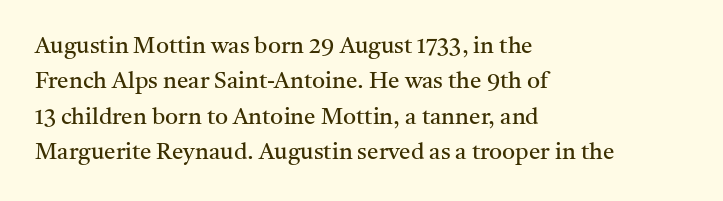
Q: Is the text bold? A: No.
Q: Is the text italic (slanted)? A: No, it is upright.
Q: Is the text underlined? A: No.
Q: How is the paragraph aligned? A: Left-aligned.
Q: Is the spacing between letters normal or unusually wide? A: Normal.
Q: Is the spacing between lines tight, normal or loose? A: Normal.
